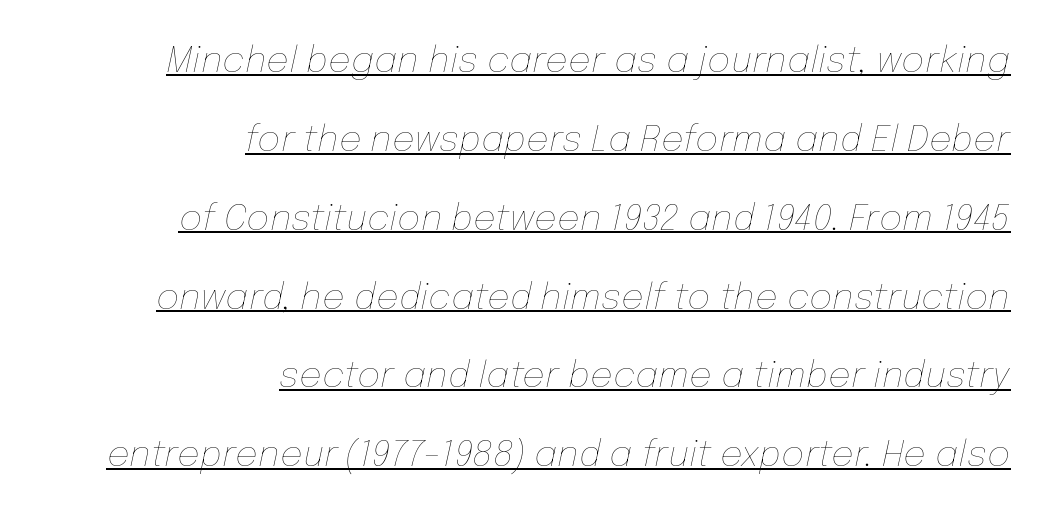
Loosely led — the rows are spread out. Weight: in the light-to-regular range. Glance below the letters and you will spot a drawn line. The letters sit at their default tracking, neither squeezed nor spread. Here the designer chose a conventional face with non-uniform glyph widths.
